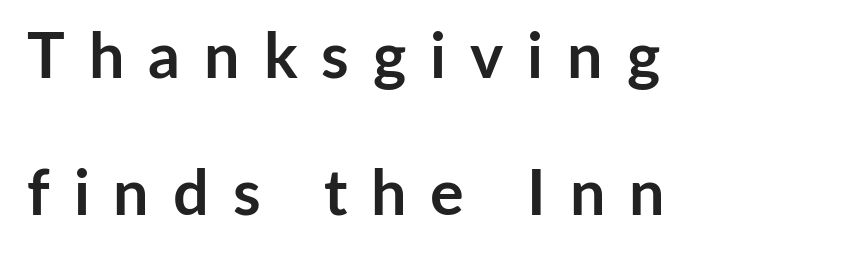
{"serif": "no", "italic": "no", "bold": "yes", "weight": "semibold", "width": "normal", "stroke_contrast": "low", "x_height": "medium", "monospaced": "no", "underline": "no", "align": "left", "line_spacing": "loose", "line_spacing_ratio": 2.17, "letter_spacing": "wide", "letter_spacing_em": 0.38, "glyph_px": 63}
